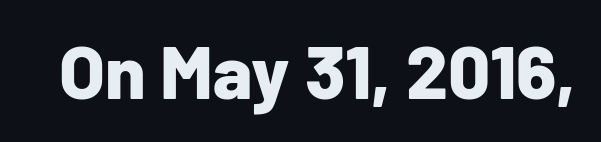
Each letter keeps its own natural width here, so spacing adapts to shape. The font's upright variant was chosen for this text. Grotesque or geometric, the face here clearly has no serifs. The font is running at its bold setting. Honestly, the letter spacing is just normal — you wouldn't notice it.
